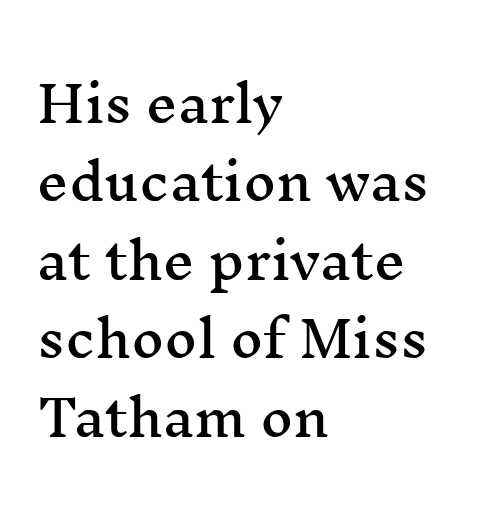
The image shows 50 px wide serif type, upright; set left-aligned, normal line spacing (1.57x), normal letter spacing, not underlined; medium stroke contrast and a medium x-height.
